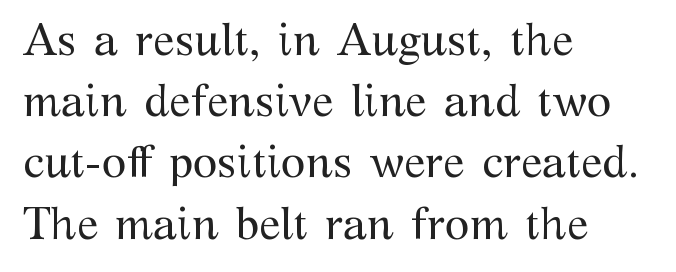
{"serif": "yes", "italic": "no", "bold": "no", "weight": "regular", "width": "normal", "stroke_contrast": "medium", "x_height": "medium", "monospaced": "no", "underline": "no", "align": "left", "line_spacing": "normal", "line_spacing_ratio": 1.36, "letter_spacing": "normal", "letter_spacing_em": 0.0, "glyph_px": 45}
